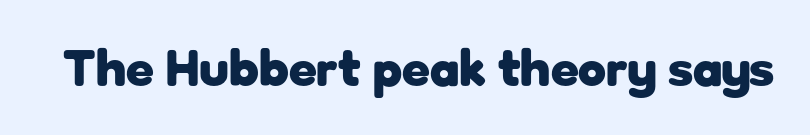
The image shows 51 px heavy sans-serif type, upright; set normal letter spacing, not underlined; low stroke contrast and a medium x-height.
